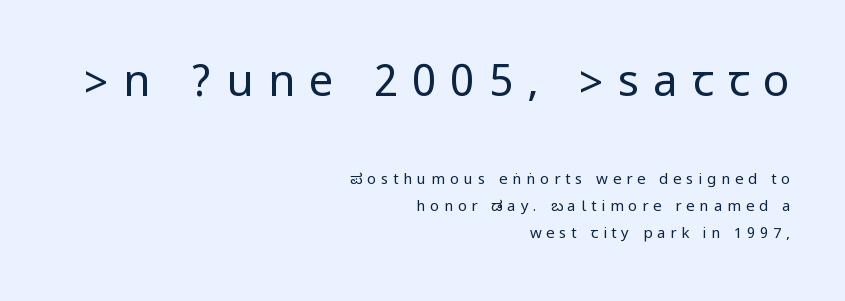
The image shows 44 px regular-weight, condensed sans-serif type, upright; set right-aligned, line spacing 1.81x, unusually wide letter spacing (+0.32 em), not underlined; the first (top) block is 2.93x larger; low stroke contrast.
